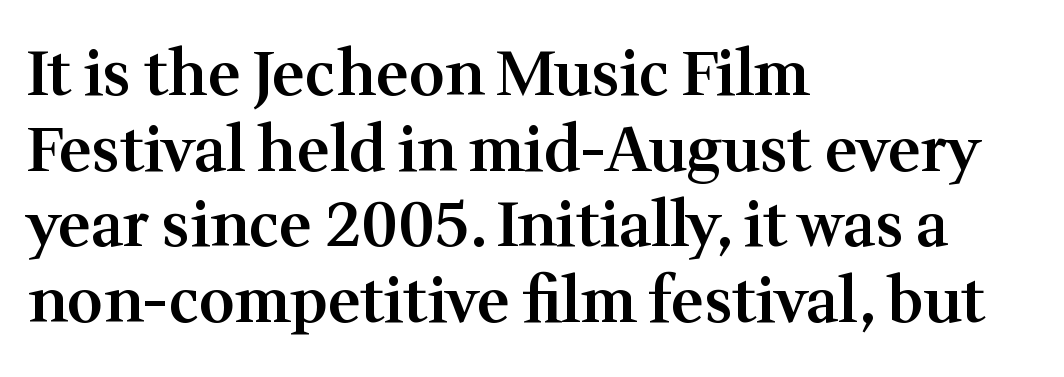
The image shows 62 px semibold serif type, upright; set left-aligned, line spacing 1.22x, normal letter spacing, not underlined; medium stroke contrast and a medium x-height.
